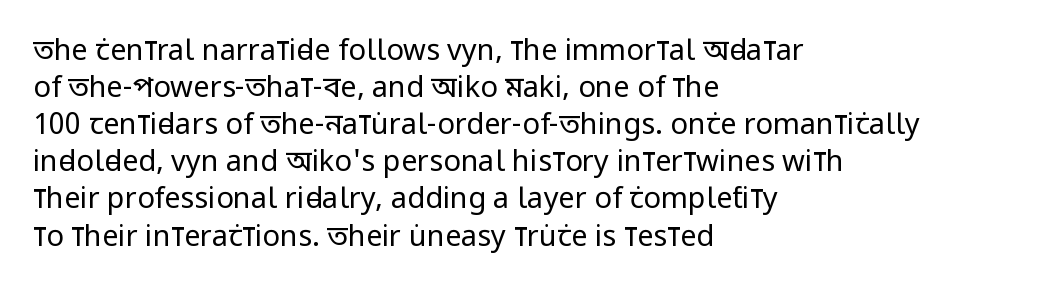
{"serif": "no", "italic": "no", "bold": "no", "weight": "regular", "width": "condensed", "stroke_contrast": "low", "x_height": "large", "monospaced": "no", "underline": "no", "align": "left", "line_spacing": "normal", "line_spacing_ratio": 1.28, "letter_spacing": "normal", "letter_spacing_em": 0.0, "glyph_px": 29}
